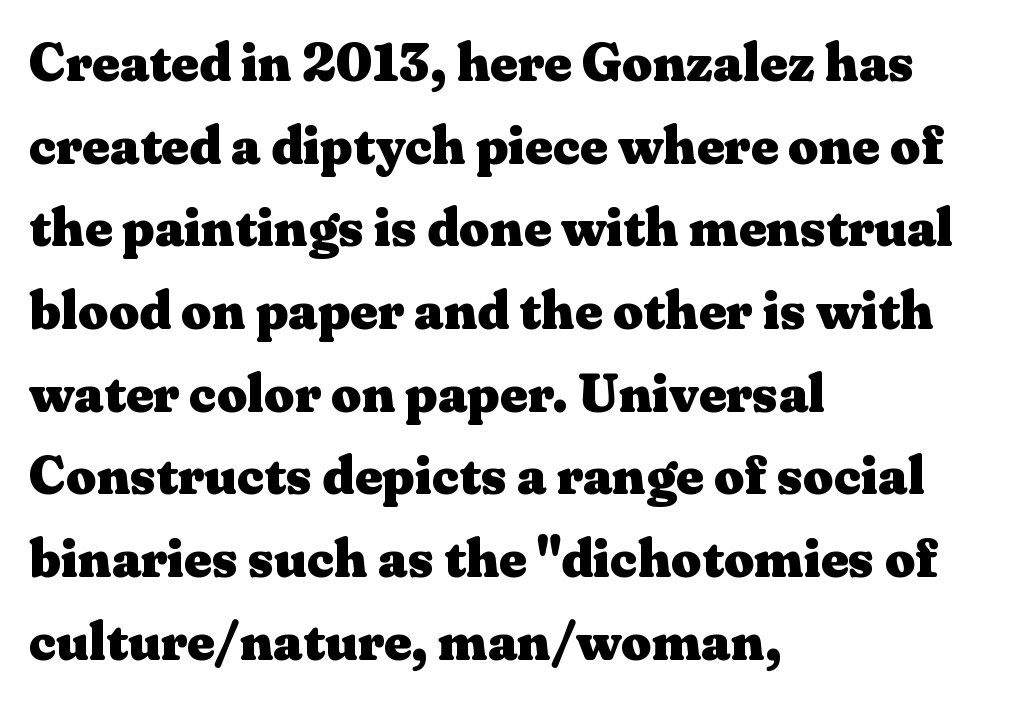
The image shows 53 px heavy, wide serif type, upright; set left-aligned, normal line spacing (1.56x), normal letter spacing, not underlined; medium stroke contrast and a medium x-height.
